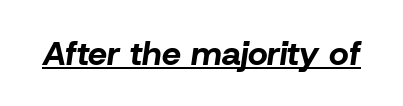
The rendering applies a slant to the glyphs. The type is set solid horizontally, with unmodified tracking. What decoration does the sample have? An underline. Heft: maximum for text — a bold. Spacing verdict: proportional, widths tailored to each character.
